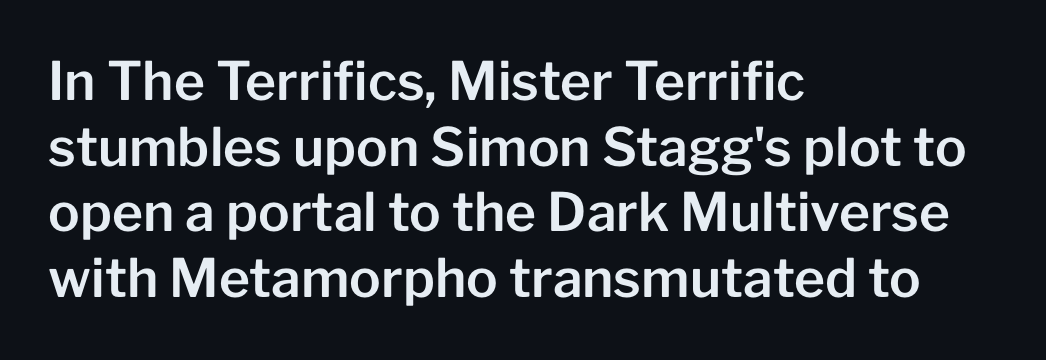
Q: Is the text italic (slanted)? A: No, it is upright.
Q: Is the typeface a serif or a sans-serif typeface? A: Sans-serif.
Q: Is the text underlined? A: No.
Q: How is the paragraph aligned? A: Left-aligned.
Q: Is the spacing between letters normal or unusually wide? A: Normal.
Q: Width (condensed, normal, or wide)? A: Normal.
Q: Stroke contrast? A: Low.
Q: x-height? A: Medium.
Q: Monospaced? A: No.
